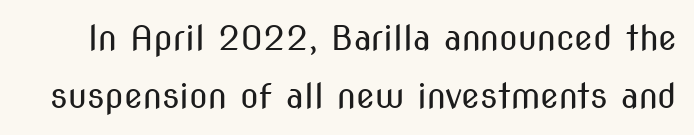
The image shows 34 px regular-weight, condensed sans-serif type, upright; set line spacing 1.72x, normal letter spacing, not underlined; medium stroke contrast and a medium x-height.
